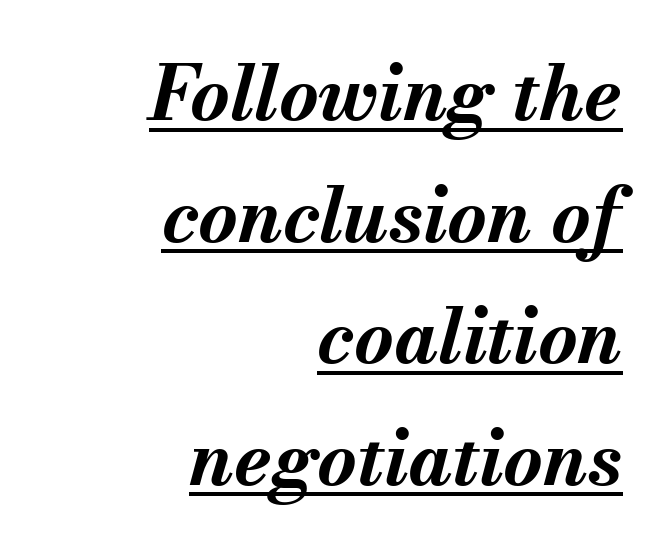
{"italic": "yes", "lean": "right", "slant_degrees": 13, "bold": "yes", "weight": "bold", "width": "normal", "stroke_contrast": "medium", "x_height": "small", "monospaced": "no", "underline": "yes", "align": "right", "line_spacing": "normal", "line_spacing_ratio": 1.6, "letter_spacing": "normal", "letter_spacing_em": 0.0, "glyph_px": 76}
